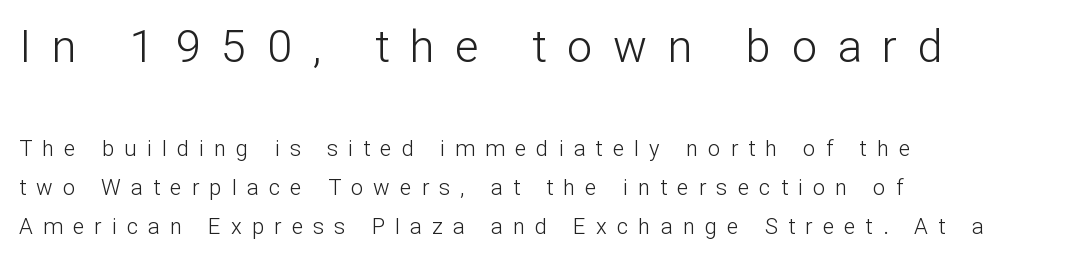
The image shows 45 px light sans-serif type, upright; set left-aligned, line spacing 1.77x, unusually wide letter spacing (+0.46 em), not underlined; the first (top) block is 2.05x larger; low stroke contrast and a medium x-height.
